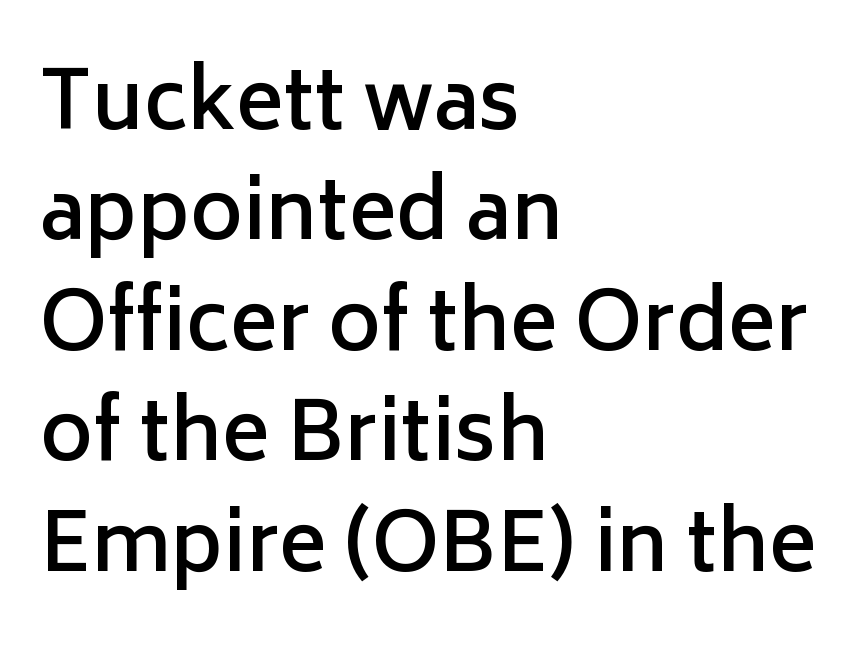
The image shows 80 px semibold sans-serif type, upright; set left-aligned, normal line spacing (1.38x), normal letter spacing, not underlined; low stroke contrast and a medium x-height.
